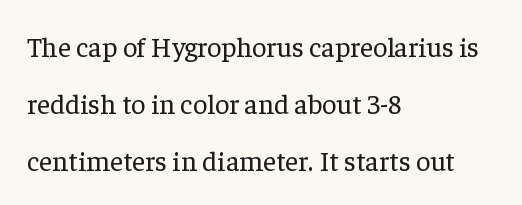
Check under the words: just untouched page. Is there any slant? The stems are plumb. Heft: none added — not bold. The space between consecutive lines is lavish. Character widths vary here, with narrow letters taking less room than wide ones.
